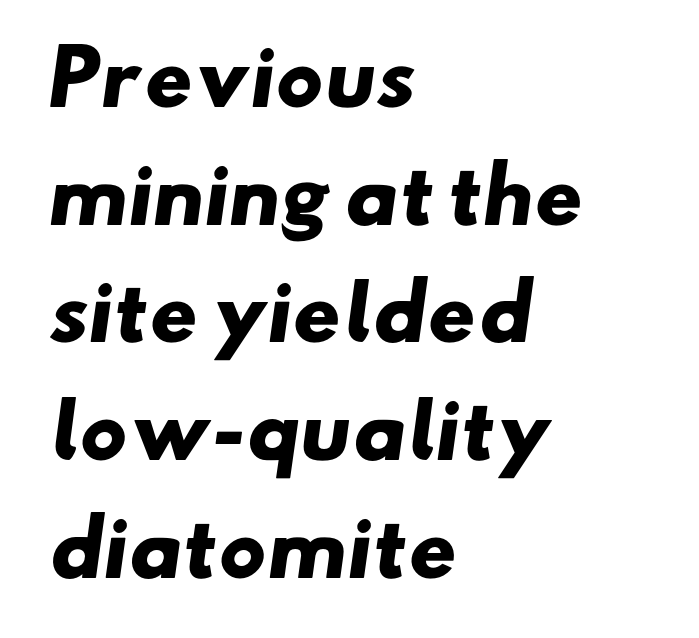
Proportional: the letters do not fall into vertical columns. A sans-serif font was chosen for this passage. Baseline-to-baseline distance is the conventional proportion of letter height. A typesetter would call this zero additional tracking.
